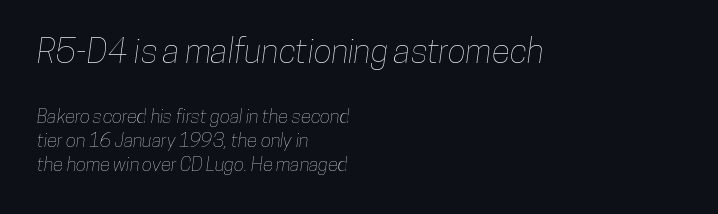
Q: Is the text underlined? A: No.
Q: How is the paragraph aligned? A: Left-aligned.
Q: Is the spacing between letters normal or unusually wide? A: Normal.
Q: Is the spacing between lines tight, normal or loose? A: Normal.
Q: Which block of text is set in a larger size, the first (top) or the second (bottom)? A: The first (top) one.
Q: Width (condensed, normal, or wide)? A: Condensed.
Q: Stroke contrast? A: Low.
Q: x-height? A: Medium.
Q: Monospaced? A: No.
